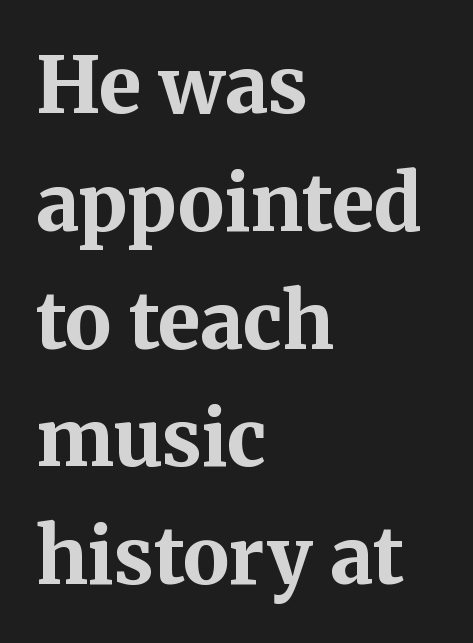
The image shows 78 px bold serif type, upright; set left-aligned, normal line spacing (1.51x), normal letter spacing, not underlined; medium stroke contrast and a medium x-height.
